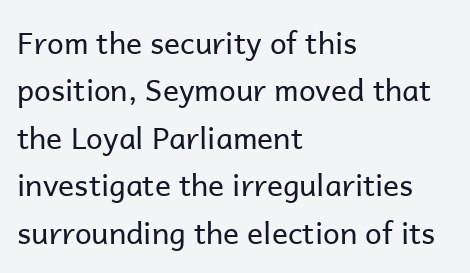
{"serif": "no", "italic": "no", "bold": "no", "weight": "regular", "width": "normal", "stroke_contrast": "low", "x_height": "medium", "monospaced": "no", "underline": "no", "align": "left", "line_spacing": "normal", "line_spacing_ratio": 1.58, "letter_spacing": "normal", "letter_spacing_em": 0.0, "glyph_px": 30}
